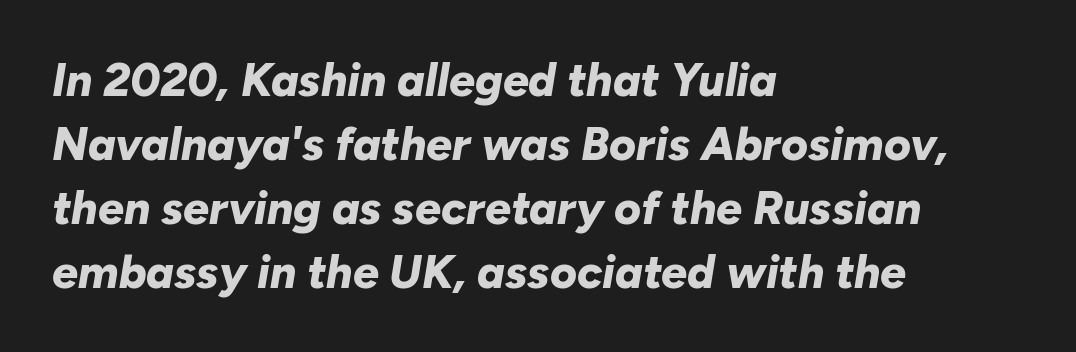
The image shows 46 px bold type, italic (leaning right); set left-aligned, normal line spacing (1.39x), normal letter spacing, not underlined; low stroke contrast and a medium x-height.
